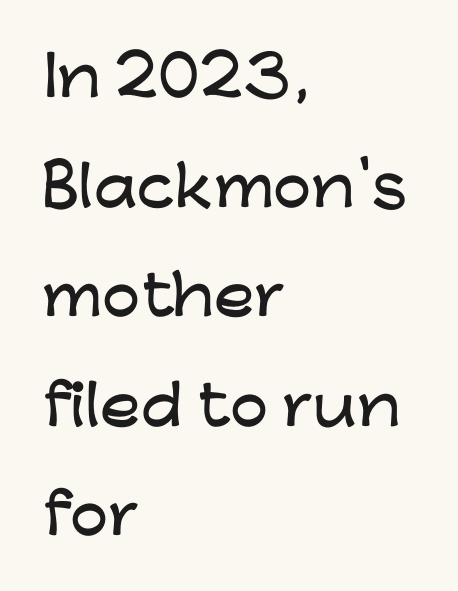
Q: Is the text italic (slanted)? A: No, it is upright.
Q: Is the typeface a serif or a sans-serif typeface? A: Sans-serif.
Q: Is the text underlined? A: No.
Q: How is the paragraph aligned? A: Left-aligned.
Q: Is the spacing between letters normal or unusually wide? A: Normal.
Q: Is the spacing between lines tight, normal or loose? A: Loose.
Q: Width (condensed, normal, or wide)? A: Wide.
Q: Stroke contrast? A: Low.
Q: x-height? A: Medium.
Q: Monospaced? A: No.
